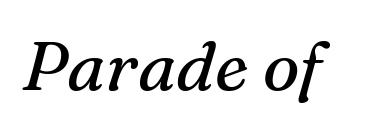
Q: Is the text bold? A: No.
Q: Is the text italic (slanted)? A: Yes, it leans right by about 16 degrees.
Q: Is the typeface a serif or a sans-serif typeface? A: Serif.
Q: Is the text underlined? A: No.
Q: Is the spacing between letters normal or unusually wide? A: Normal.
Q: Width (condensed, normal, or wide)? A: Normal.
Q: Stroke contrast? A: Medium.
Q: x-height? A: Medium.
Q: Monospaced? A: No.
